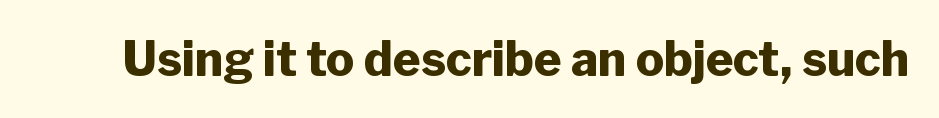
Q: Is the text bold? A: Yes.
Q: Is the text italic (slanted)? A: No, it is upright.
Q: Is the typeface a serif or a sans-serif typeface? A: Sans-serif.
Q: Is the text underlined? A: No.
Q: Is the spacing between letters normal or unusually wide? A: Normal.
Q: Width (condensed, normal, or wide)? A: Normal.
Q: Stroke contrast? A: Low.
Q: x-height? A: Medium.
Q: Monospaced? A: No.
